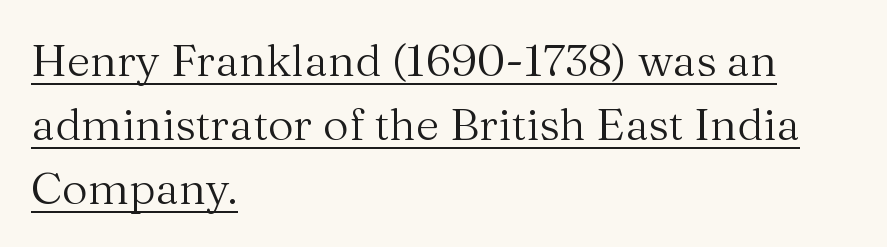
{"serif": "yes", "italic": "no", "bold": "no", "weight": "regular", "width": "normal", "stroke_contrast": "medium", "x_height": "medium", "monospaced": "no", "underline": "yes", "align": "left", "line_spacing": "normal", "line_spacing_ratio": 1.42, "letter_spacing": "normal", "letter_spacing_em": 0.0, "glyph_px": 45}
